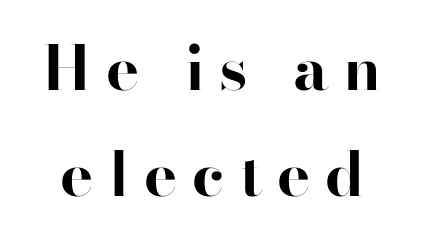
{"serif": "yes", "italic": "no", "bold": "yes", "weight": "bold", "width": "normal", "stroke_contrast": "high", "x_height": "small", "monospaced": "no", "underline": "no", "line_spacing_ratio": 1.71, "letter_spacing": "wide", "letter_spacing_em": 0.24, "glyph_px": 62}
